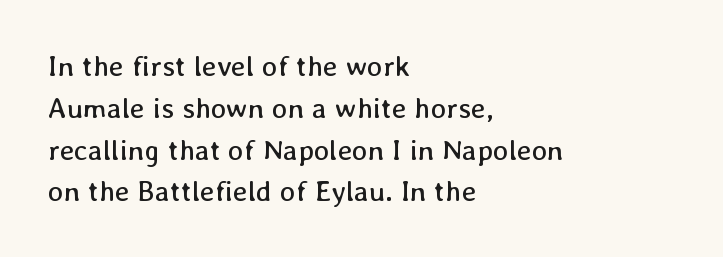
The image shows 29 px regular-weight type, upright; set left-aligned, normal line spacing (1.44x), normal letter spacing, not underlined; low stroke contrast and a medium x-height.
